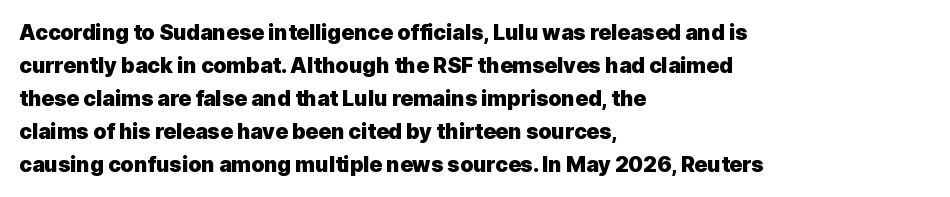
{"italic": "no", "bold": "yes", "underline": "no", "align": "left", "line_spacing": "normal", "line_spacing_ratio": 1.57, "letter_spacing": "normal", "letter_spacing_em": 0.0, "glyph_px": 21}
